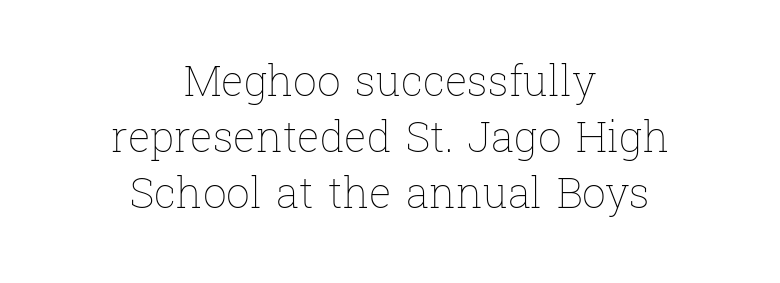
The image shows 42 px thin type, upright; set centered, normal line spacing (1.33x), normal letter spacing, not underlined; low stroke contrast and a medium x-height.
